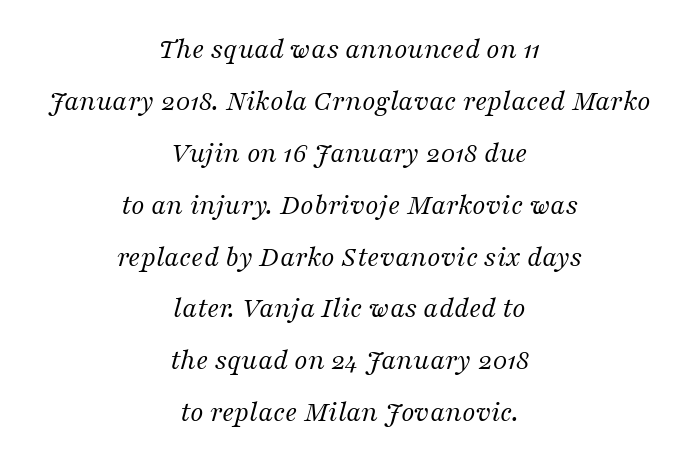
Q: Is the text bold? A: No.
Q: Is the text italic (slanted)? A: Yes, it leans right by about 16 degrees.
Q: Is the typeface a serif or a sans-serif typeface? A: Serif.
Q: Is the text underlined? A: No.
Q: How is the paragraph aligned? A: Centered.
Q: Is the spacing between letters normal or unusually wide? A: Normal.
Q: Width (condensed, normal, or wide)? A: Normal.
Q: Stroke contrast? A: Medium.
Q: x-height? A: Medium.
Q: Monospaced? A: No.
